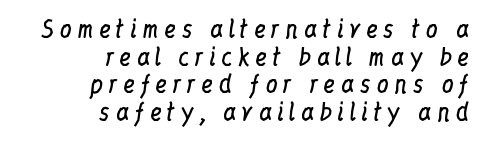
The image shows 24 px text type; set right-aligned, tight line spacing (1.15x), unusually wide letter spacing (+0.21 em), not underlined.
